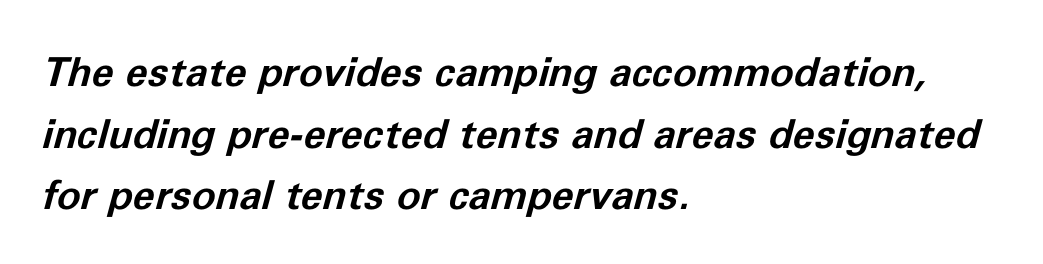
Q: Is the text bold? A: Yes.
Q: Is the text italic (slanted)? A: Yes, it leans right by about 11 degrees.
Q: Is the text underlined? A: No.
Q: How is the paragraph aligned? A: Left-aligned.
Q: Is the spacing between letters normal or unusually wide? A: Normal.
Q: Is the spacing between lines tight, normal or loose? A: Normal.
Q: Width (condensed, normal, or wide)? A: Normal.
Q: Stroke contrast? A: Low.
Q: x-height? A: Medium.
Q: Monospaced? A: No.
